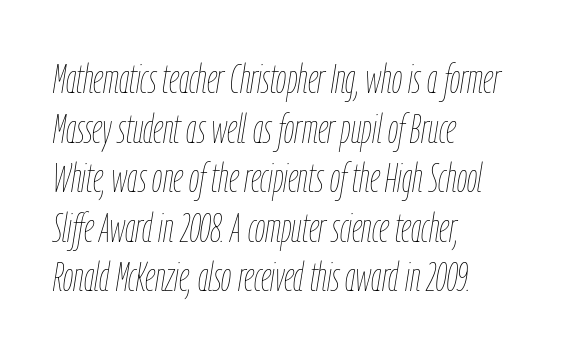
The image shows 41 px thin, condensed type, italic (leaning right); set left-aligned, line spacing 1.21x, normal letter spacing, not underlined; low stroke contrast and a medium x-height.
